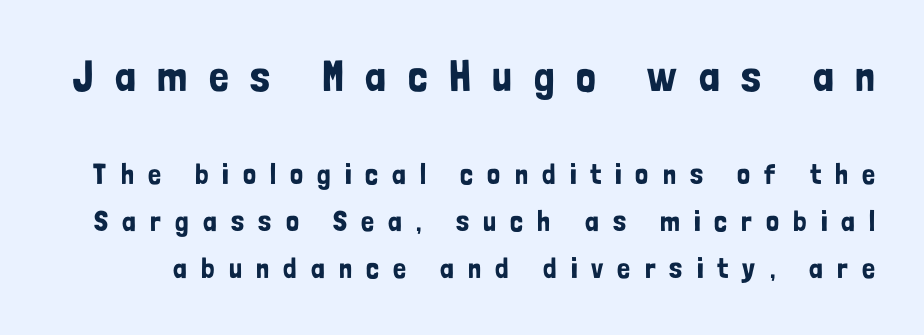
Q: Is the text italic (slanted)? A: No, it is upright.
Q: Is the typeface a serif or a sans-serif typeface? A: Sans-serif.
Q: Is the text underlined? A: No.
Q: Is the spacing between letters normal or unusually wide? A: Unusually wide.
Q: Is the spacing between lines tight, normal or loose? A: Normal.
Q: Which block of text is set in a larger size, the first (top) or the second (bottom)? A: The first (top) one.
Q: Width (condensed, normal, or wide)? A: Condensed.
Q: Stroke contrast? A: Low.
Q: x-height? A: Medium.
Q: Monospaced? A: No.
